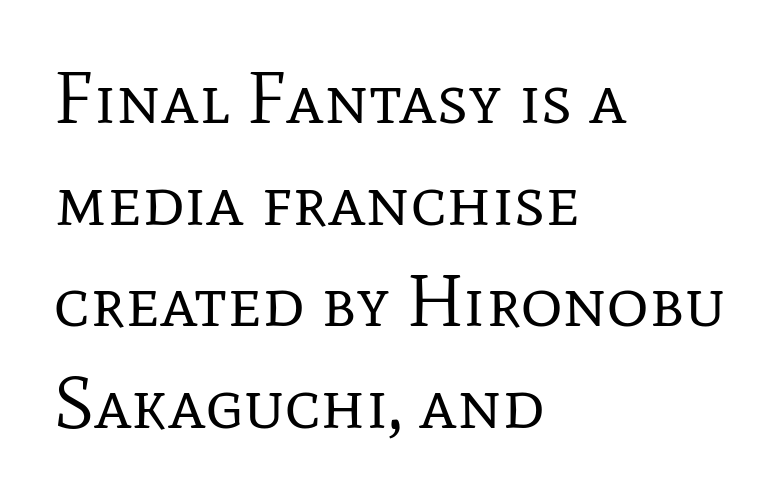
The image shows 72 px regular-weight serif type, upright; set left-aligned, normal line spacing (1.41x), normal letter spacing, not underlined; low stroke contrast and a medium x-height.
